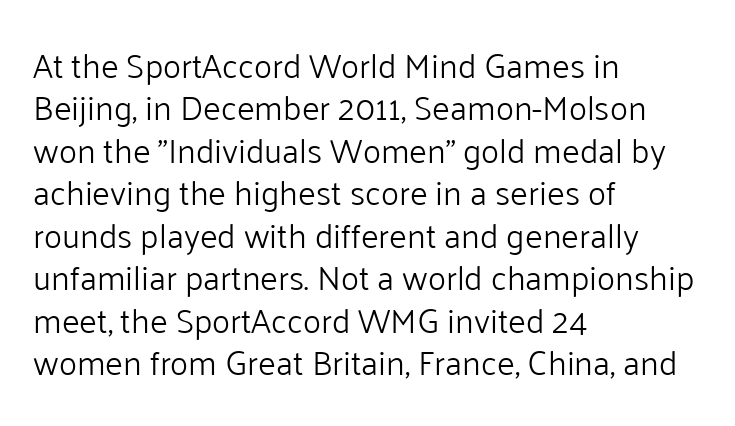
Q: Is the text bold? A: No.
Q: Is the text italic (slanted)? A: No, it is upright.
Q: Is the typeface a serif or a sans-serif typeface? A: Sans-serif.
Q: Is the text underlined? A: No.
Q: How is the paragraph aligned? A: Left-aligned.
Q: Is the spacing between letters normal or unusually wide? A: Normal.
Q: Is the spacing between lines tight, normal or loose? A: Normal.
Q: Width (condensed, normal, or wide)? A: Normal.
Q: Stroke contrast? A: Low.
Q: x-height? A: Medium.
Q: Monospaced? A: No.
